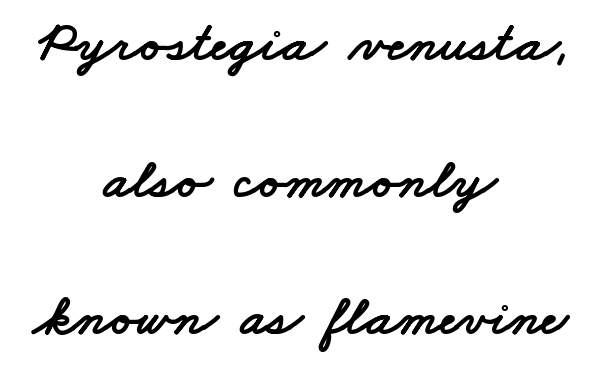
The image shows 58 px wide sans-serif type; set centered, loose line spacing (2.36x), normal letter spacing, not underlined; low stroke contrast and a small x-height.
